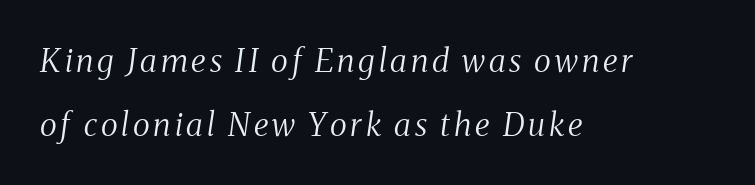
The image shows 32 px regular-weight, condensed serif type, italic (leaning right); set left-aligned, loose line spacing (2.0x), not underlined; medium stroke contrast and a medium x-height.
